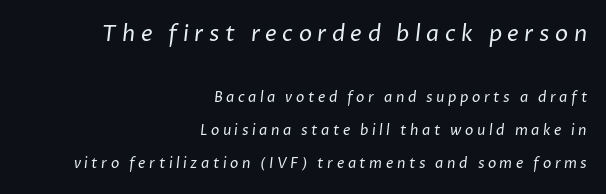
A quiet, ordinary-to-light weight characterises the typeface. The face used here appears at its bigger size in the upper chunk. Short and long lines alike share a common ending point at right. There is plenty of visible air inserted between adjacent glyphs. Letters rest on an invisible, unmarked baseline. Loosely led — the rows are spread out.
